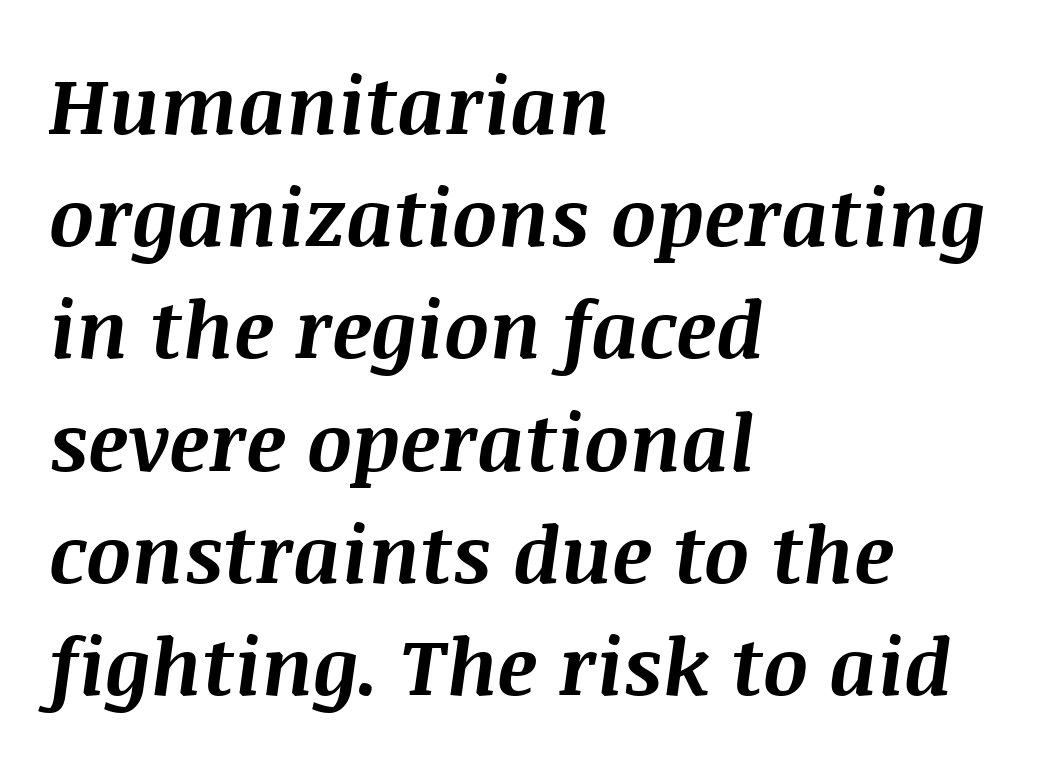
Q: Is the text bold? A: Yes.
Q: Is the text italic (slanted)? A: Yes, it leans right by about 8 degrees.
Q: Is the text underlined? A: No.
Q: How is the paragraph aligned? A: Left-aligned.
Q: Is the spacing between letters normal or unusually wide? A: Normal.
Q: Is the spacing between lines tight, normal or loose? A: Normal.
Q: Width (condensed, normal, or wide)? A: Normal.
Q: Stroke contrast? A: Medium.
Q: x-height? A: Large.
Q: Monospaced? A: No.
